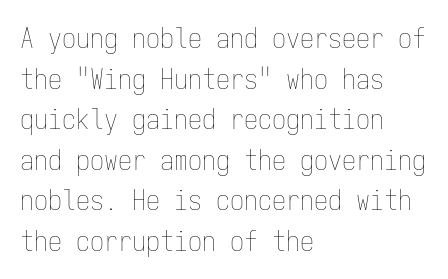
{"italic": "no", "bold": "no", "weight": "thin", "width": "condensed", "stroke_contrast": "low", "x_height": "medium", "monospaced": "yes", "underline": "no", "align": "left", "line_spacing": "normal", "line_spacing_ratio": 1.45, "letter_spacing": "normal", "letter_spacing_em": 0.0, "glyph_px": 28}
